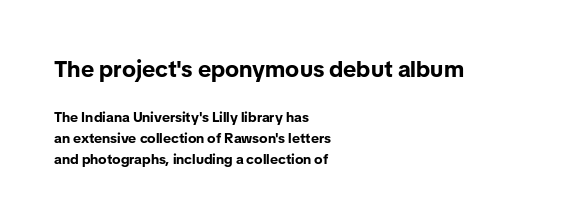
Type size steps down from the first block to the second. Type without underlining. Alignment: flush left. Is there much room between lines? A standard amount, neither cramped nor airy. Compared with typical body copy, the letter spacing here is the same. In terms of weight, the rendering is a true, heavy bold.
